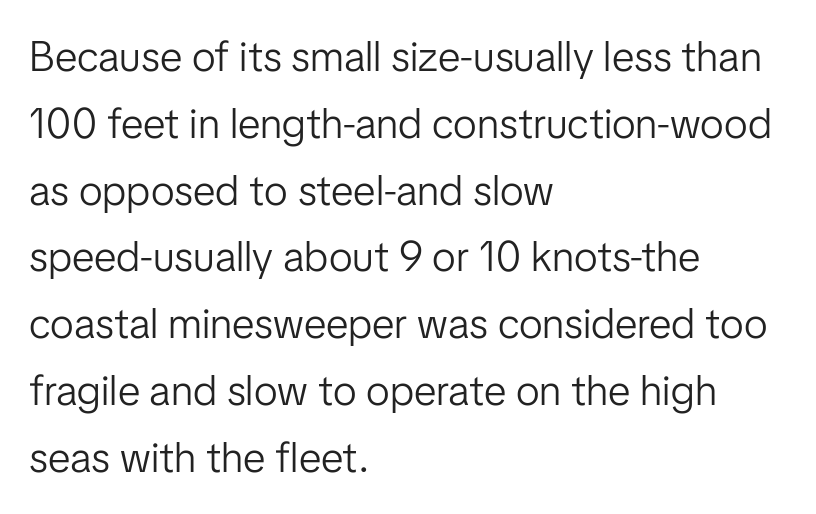
A light-to-regular cut is what we see here. Proportional: the letters do not fall into vertical columns. To sum up the face: it is a sans, with no serifs. If you measured baseline to baseline, you'd find a middling distance. Italic: no, the glyphs are upright roman. Short note: letters normally spaced.
